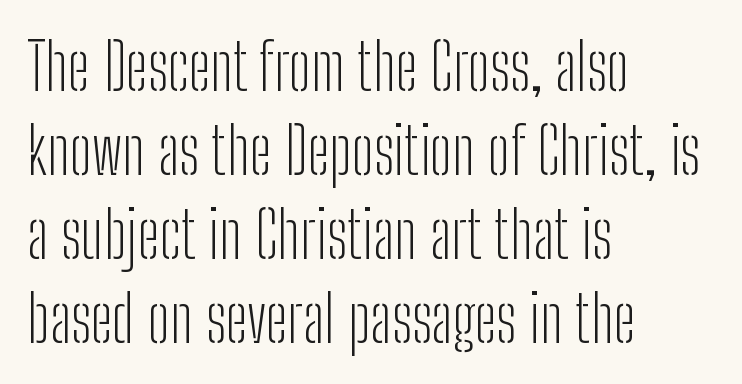
The image shows 65 px light, condensed sans-serif type, upright; set left-aligned, normal line spacing (1.29x), normal letter spacing, not underlined; low stroke contrast and a medium x-height.
